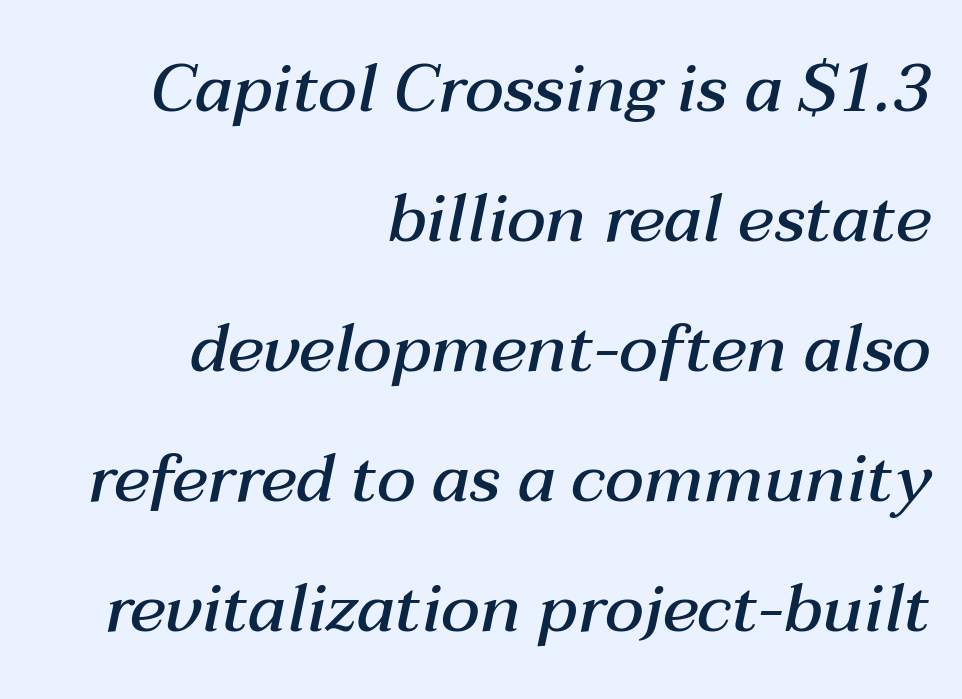
The image shows 67 px semibold type, italic (leaning right); set right-aligned, loose line spacing (1.94x), normal letter spacing, not underlined; medium stroke contrast and a medium x-height.
